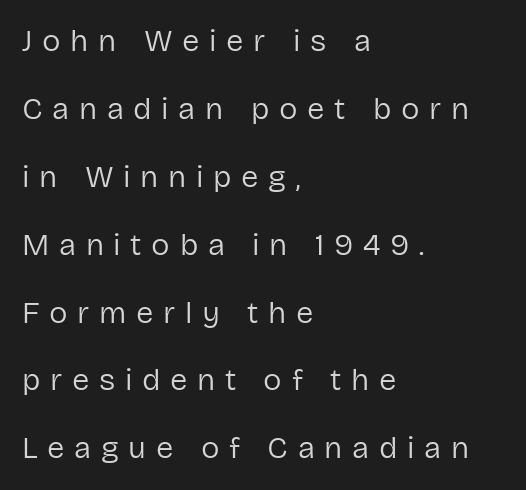
Q: Is the text bold? A: No.
Q: Is the text italic (slanted)? A: No, it is upright.
Q: Is the typeface a serif or a sans-serif typeface? A: Sans-serif.
Q: Is the text underlined? A: No.
Q: How is the paragraph aligned? A: Left-aligned.
Q: Is the spacing between letters normal or unusually wide? A: Unusually wide.
Q: Is the spacing between lines tight, normal or loose? A: Loose.
Q: Width (condensed, normal, or wide)? A: Normal.
Q: Stroke contrast? A: Low.
Q: x-height? A: Medium.
Q: Monospaced? A: No.
